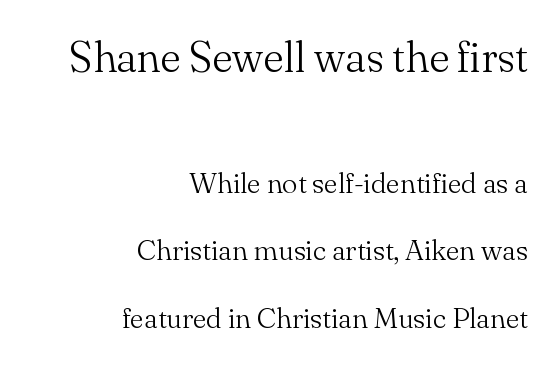
The image shows 43 px light serif type, upright; set right-aligned, loose line spacing (2.33x), normal letter spacing, not underlined; the first (top) block is 1.48x larger; medium stroke contrast and a small x-height.
